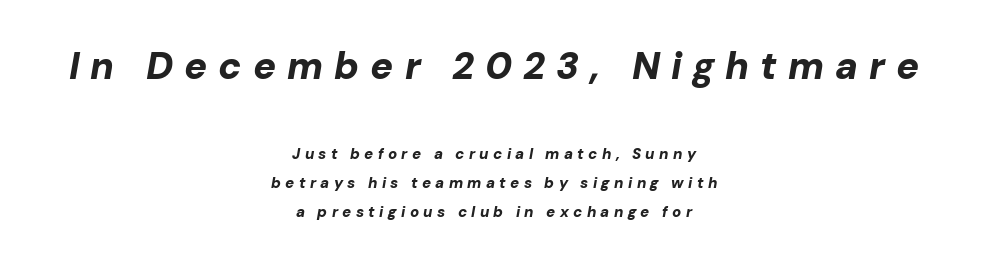
The image shows 38 px bold type, italic (leaning right); set centered, loose line spacing (1.92x), unusually wide letter spacing (+0.29 em), not underlined; the first (top) block is 2.53x larger; low stroke contrast and a medium x-height.
